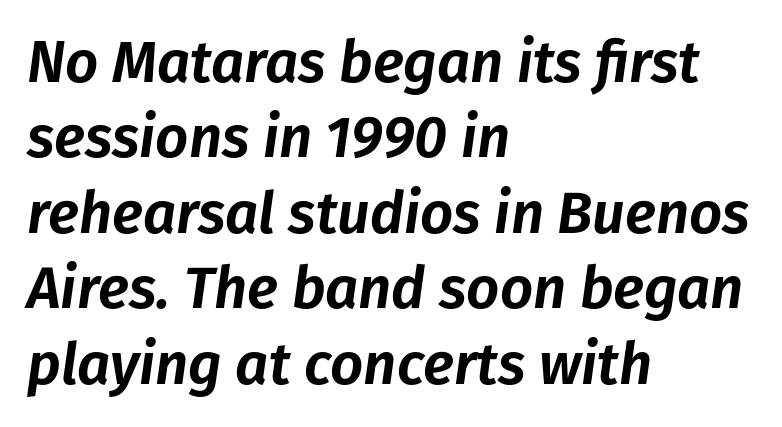
{"italic": "yes", "lean": "right", "slant_degrees": 8, "width": "normal", "stroke_contrast": "low", "x_height": "medium", "monospaced": "no", "underline": "no", "align": "left", "line_spacing": "normal", "line_spacing_ratio": 1.3, "letter_spacing": "normal", "letter_spacing_em": 0.0, "glyph_px": 58}
